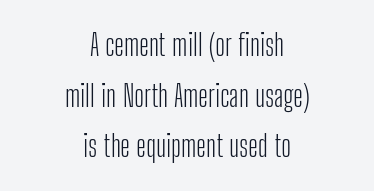
Q: Is the text bold? A: No.
Q: Is the text italic (slanted)? A: No, it is upright.
Q: Is the typeface a serif or a sans-serif typeface? A: Sans-serif.
Q: Is the text underlined? A: No.
Q: How is the paragraph aligned? A: Centered.
Q: Is the spacing between letters normal or unusually wide? A: Normal.
Q: Is the spacing between lines tight, normal or loose? A: Normal.
Q: Width (condensed, normal, or wide)? A: Condensed.
Q: Stroke contrast? A: Low.
Q: x-height? A: Medium.
Q: Monospaced? A: No.
